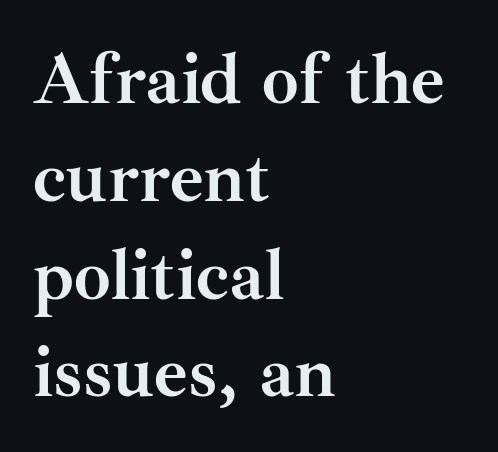
Line starts are locked; line ends wander. The passage shown is emphatically bold. What's the leading like? Ordinary, nothing unusual. This sample uses plain, unmodified letter spacing. No italicization has been applied; the sample stays upright. Quick note: underline off.
